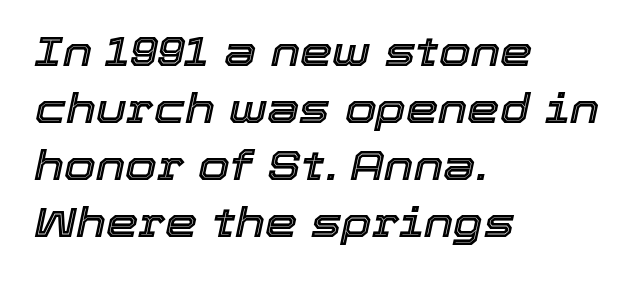
Clear beneath every line of the passage. Does extra space separate the letters? No, they use regular spacing. The rendering uses a moderate line-height, typical for paragraphs. It's the slanting kind of type.
